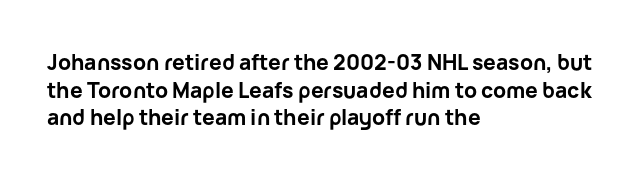
It's the straight-up-and-down kind of type. The words here are not underlined. Summary of vertical rhythm: regular, with standard interline spacing. Alignment: flush left. The rendering keeps characters at their native spacing.
